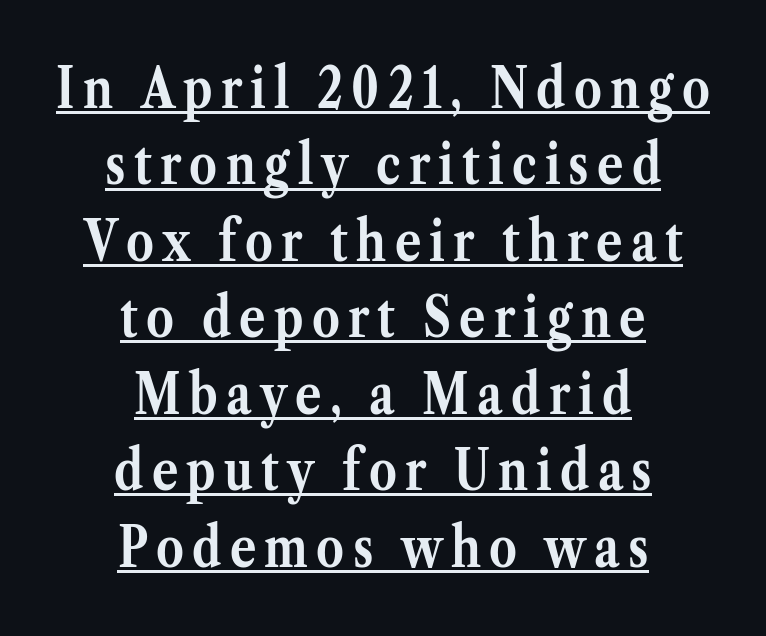
{"serif": "yes", "italic": "no", "bold": "yes", "weight": "semibold", "width": "normal", "stroke_contrast": "medium", "x_height": "medium", "monospaced": "no", "underline": "yes", "align": "center", "line_spacing": "normal", "line_spacing_ratio": 1.39, "glyph_px": 55}
